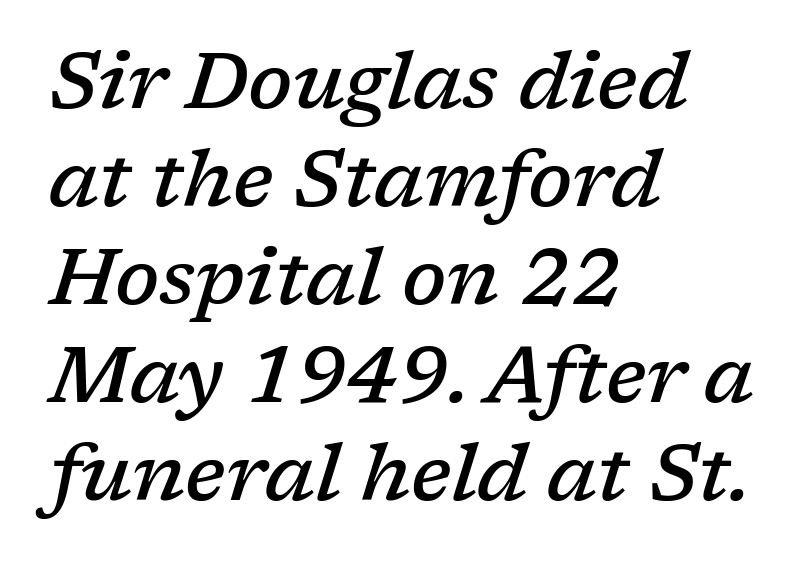
Q: Is the text bold? A: Semi-bold.
Q: Is the text italic (slanted)? A: Yes, it leans right by about 17 degrees.
Q: Is the typeface a serif or a sans-serif typeface? A: Serif.
Q: Is the text underlined? A: No.
Q: How is the paragraph aligned? A: Left-aligned.
Q: Is the spacing between letters normal or unusually wide? A: Normal.
Q: Width (condensed, normal, or wide)? A: Normal.
Q: Stroke contrast? A: Low.
Q: x-height? A: Medium.
Q: Monospaced? A: No.
